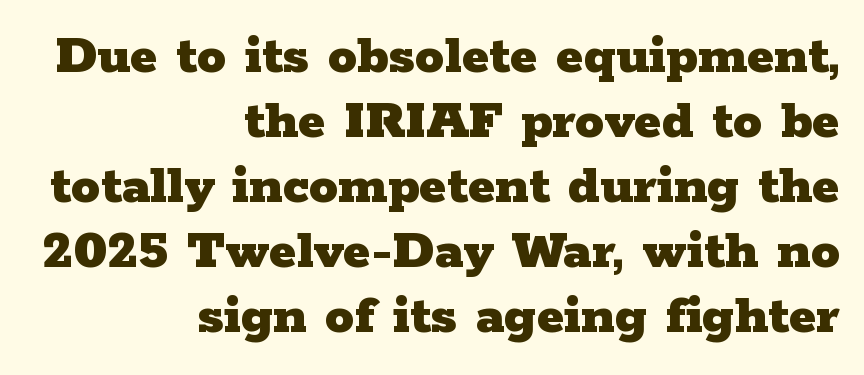
{"serif": "yes", "italic": "no", "bold": "yes", "weight": "heavy", "width": "wide", "stroke_contrast": "low", "x_height": "medium", "monospaced": "no", "underline": "no", "align": "right", "line_spacing": "tight", "line_spacing_ratio": 1.12, "letter_spacing": "normal", "letter_spacing_em": 0.0, "glyph_px": 58}
